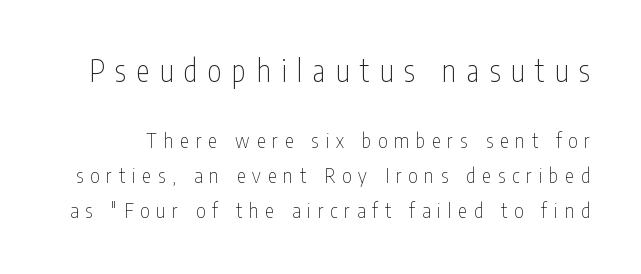
The image shows 30 px thin, condensed sans-serif type, upright; set line spacing 1.74x, unusually wide letter spacing (+0.35 em), not underlined; the first (top) block is 1.5x larger; low stroke contrast and a medium x-height.
